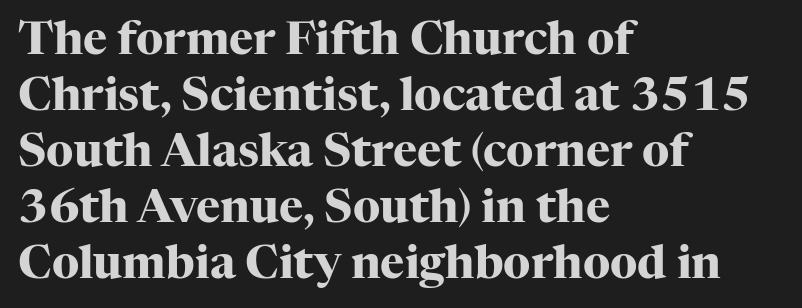
{"serif": "yes", "italic": "no", "bold": "yes", "weight": "heavy", "width": "normal", "stroke_contrast": "high", "x_height": "medium", "monospaced": "no", "underline": "no", "align": "left", "line_spacing_ratio": 1.22, "letter_spacing": "normal", "letter_spacing_em": 0.0, "glyph_px": 46}
